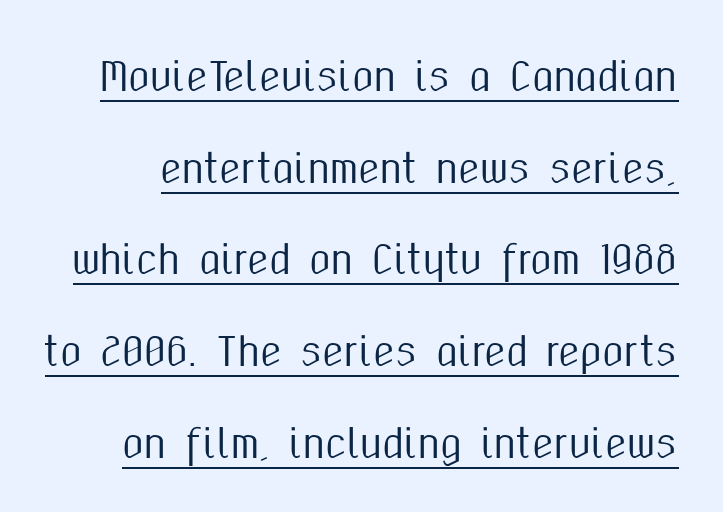
Q: Is the text italic (slanted)? A: No, it is upright.
Q: Is the typeface a serif or a sans-serif typeface? A: Sans-serif.
Q: Is the text underlined? A: Yes.
Q: Is the spacing between letters normal or unusually wide? A: Normal.
Q: Is the spacing between lines tight, normal or loose? A: Loose.
Q: Width (condensed, normal, or wide)? A: Condensed.
Q: Stroke contrast? A: Medium.
Q: x-height? A: Medium.
Q: Monospaced? A: No.
